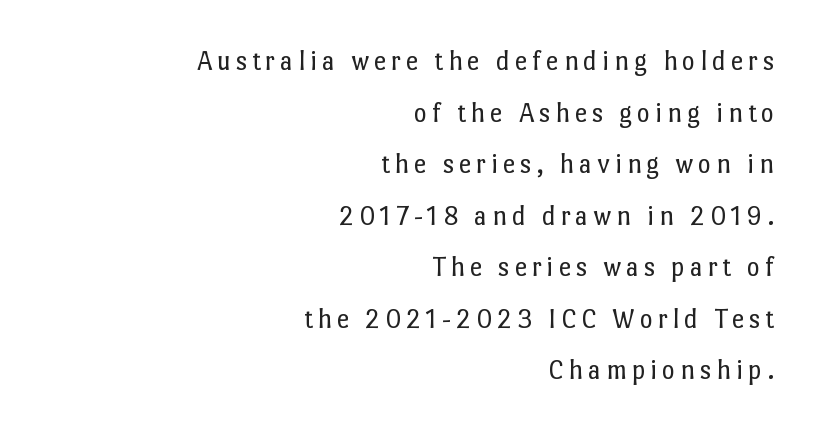
Q: Is the text bold? A: No.
Q: Is the text italic (slanted)? A: No, it is upright.
Q: Is the text underlined? A: No.
Q: How is the paragraph aligned? A: Right-aligned.
Q: Width (condensed, normal, or wide)? A: Normal.
Q: Stroke contrast? A: Low.
Q: x-height? A: Medium.
Q: Monospaced? A: No.
